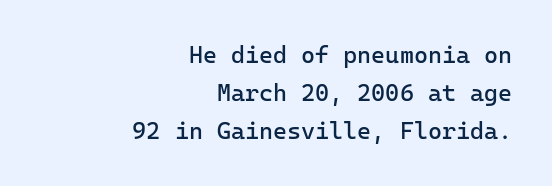
Q: Is the text bold? A: No.
Q: Is the text italic (slanted)? A: No, it is upright.
Q: Is the text underlined? A: No.
Q: How is the paragraph aligned? A: Right-aligned.
Q: Is the spacing between letters normal or unusually wide? A: Normal.
Q: Is the spacing between lines tight, normal or loose? A: Normal.
